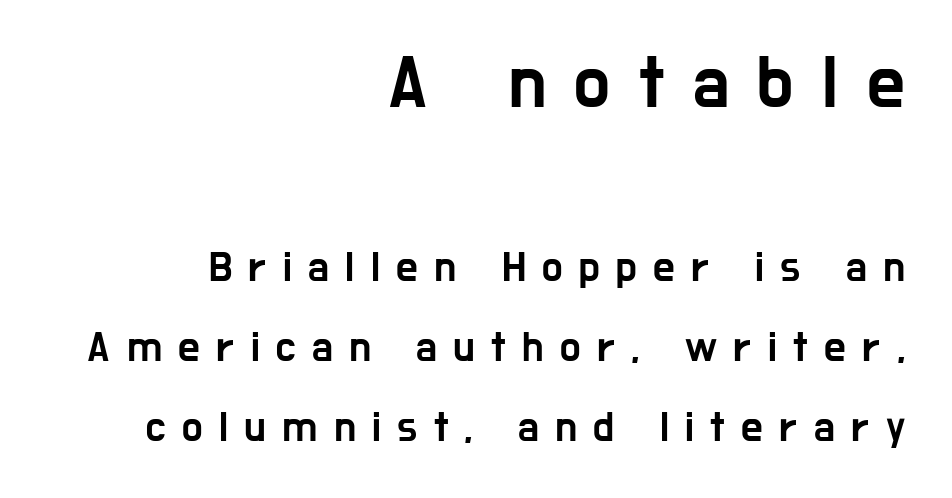
{"serif": "no", "italic": "no", "width": "condensed", "stroke_contrast": "low", "x_height": "medium", "monospaced": "no", "underline": "no", "align": "right", "line_spacing_ratio": 1.86, "letter_spacing": "wide", "letter_spacing_em": 0.38, "larger_block": "first", "size_ratio": 1.74, "glyph_px": 75}
